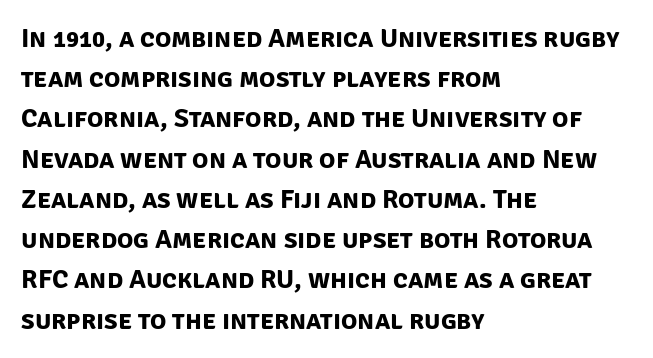
Glyph-to-glyph distance matches everyday printed text. These lines are set flush left with a ragged right edge. Words float on clear page, feet unadorned. Strokes here are thick enough to call this a true bold. The rows are spaced the way most documents space them.
